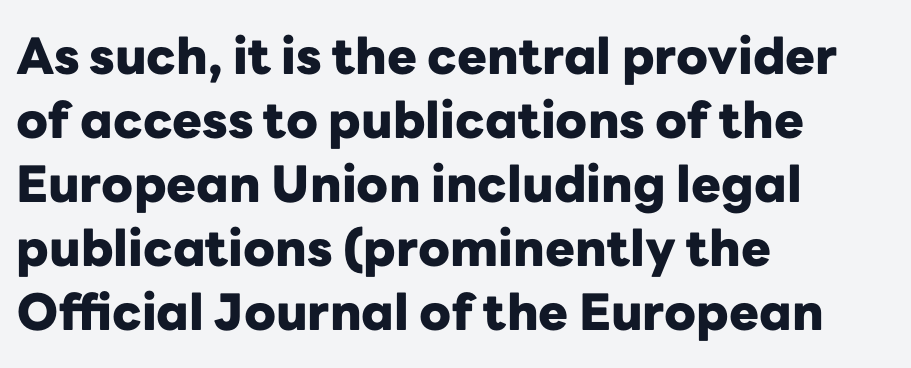
{"serif": "no", "italic": "no", "bold": "yes", "weight": "heavy", "width": "normal", "stroke_contrast": "low", "x_height": "medium", "monospaced": "no", "underline": "no", "align": "left", "line_spacing": "normal", "line_spacing_ratio": 1.28, "letter_spacing": "normal", "letter_spacing_em": 0.0, "glyph_px": 50}
